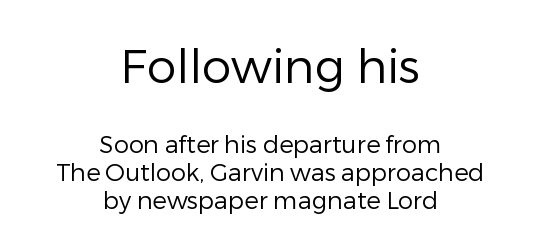
Q: Is the text bold? A: No.
Q: Is the text italic (slanted)? A: No, it is upright.
Q: Is the typeface a serif or a sans-serif typeface? A: Sans-serif.
Q: Is the text underlined? A: No.
Q: How is the paragraph aligned? A: Centered.
Q: Is the spacing between letters normal or unusually wide? A: Normal.
Q: Which block of text is set in a larger size, the first (top) or the second (bottom)? A: The first (top) one.
Q: Width (condensed, normal, or wide)? A: Normal.
Q: Stroke contrast? A: Low.
Q: x-height? A: Medium.
Q: Monospaced? A: No.
